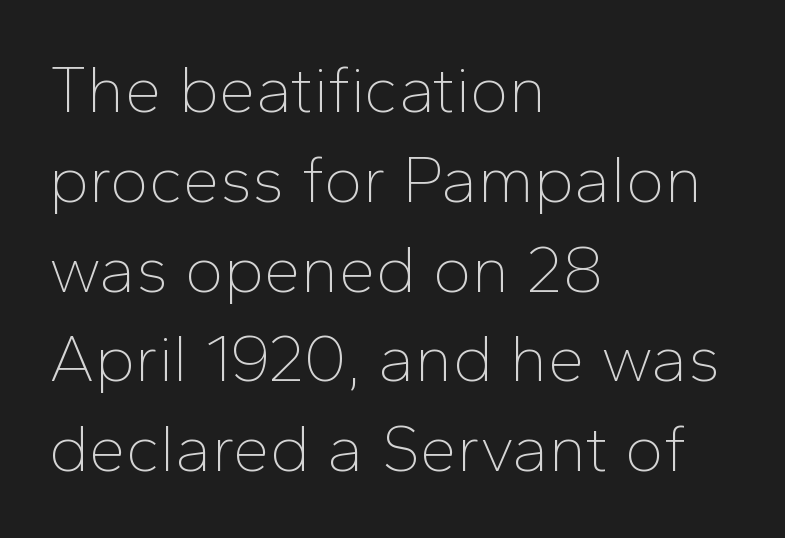
Q: Is the text bold? A: No.
Q: Is the text italic (slanted)? A: No, it is upright.
Q: Is the typeface a serif or a sans-serif typeface? A: Sans-serif.
Q: Is the text underlined? A: No.
Q: How is the paragraph aligned? A: Left-aligned.
Q: Is the spacing between letters normal or unusually wide? A: Normal.
Q: Is the spacing between lines tight, normal or loose? A: Normal.
Q: Width (condensed, normal, or wide)? A: Normal.
Q: Stroke contrast? A: Low.
Q: x-height? A: Medium.
Q: Monospaced? A: No.
